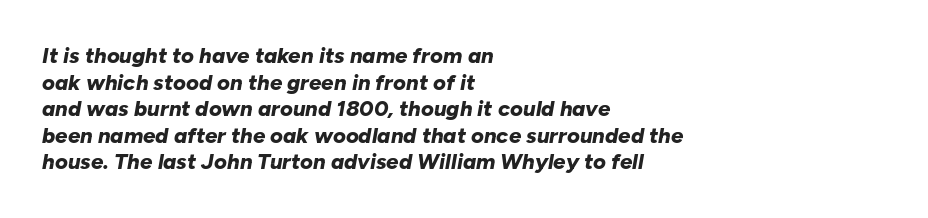
The image shows 22 px bold type, italic (leaning right); set left-aligned, line spacing 1.21x, normal letter spacing, not underlined.
